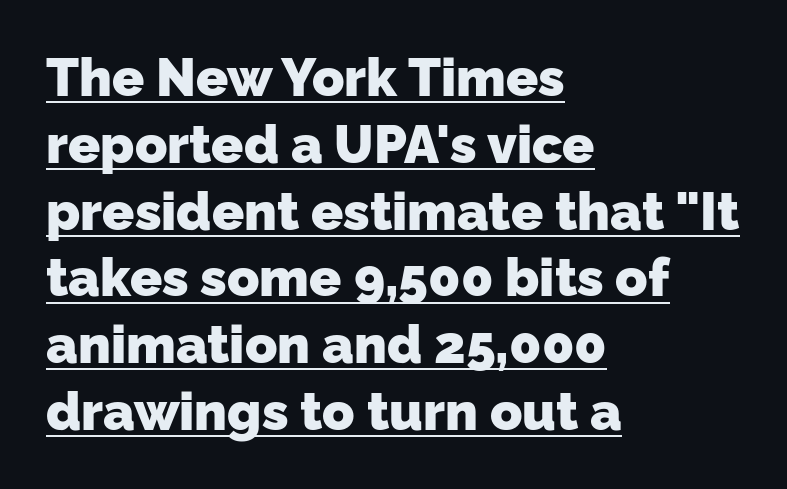
Does the weight exceed regular? Yes, all the way to bold. Look at the tracking — it's just the regular setting, nothing added. A typographer would call this underscored text. In terms of leading, this rendering sits right in the middle. Horizontal alignment here is leftward, the default for most running prose. Note the varied advance widths — an 'i' is clearly narrower than an 'm'.
